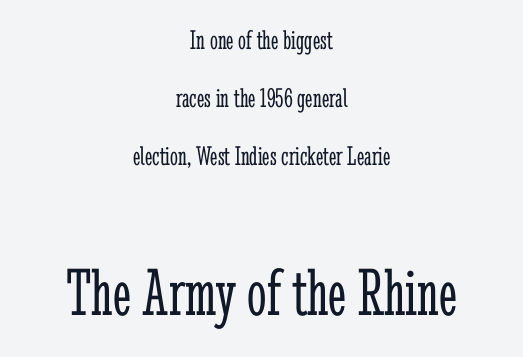
The image shows 69 px light, condensed serif type, upright; set centered, loose line spacing (2.07x), normal letter spacing, not underlined; the second (bottom) block is 2.46x larger; low stroke contrast and a medium x-height.
